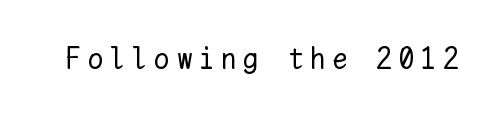
This is the regular roman posture of the typeface. Underlining? Definitely not there. Note the uniform advance width — an 'i' takes as much space as an 'm'. Each word looks stretched out because of the extra space between its letters.
